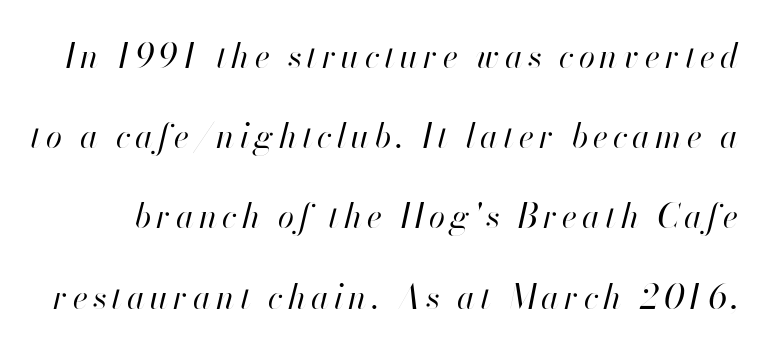
The image shows 33 px regular-weight type, italic (leaning right); set loose line spacing (2.43x), not underlined; high stroke contrast and a small x-height.
